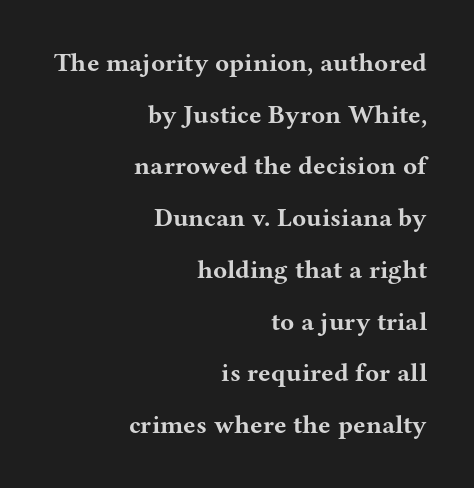
The image shows 26 px bold type, upright; set right-aligned, loose line spacing (1.99x), normal letter spacing, not underlined.
